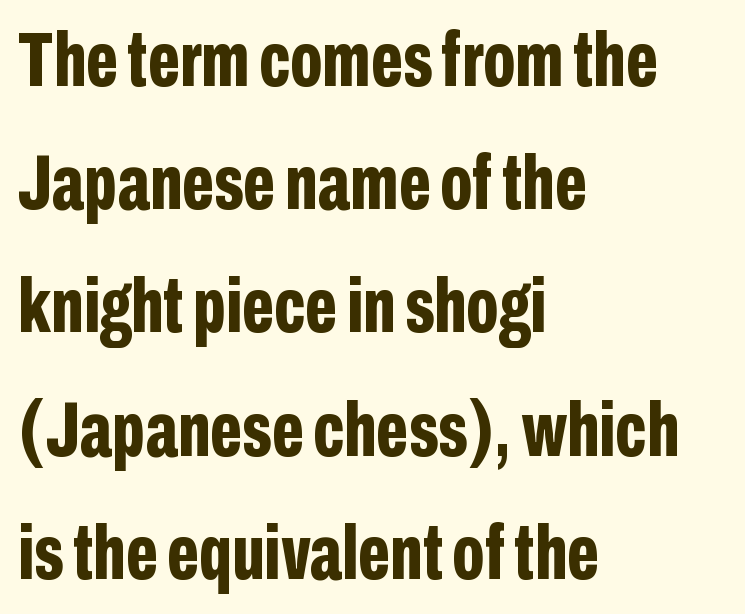
{"serif": "no", "italic": "no", "bold": "yes", "weight": "bold", "width": "condensed", "stroke_contrast": "low", "x_height": "medium", "monospaced": "no", "underline": "no", "align": "left", "line_spacing": "normal", "line_spacing_ratio": 1.6, "letter_spacing": "normal", "letter_spacing_em": 0.0, "glyph_px": 77}
